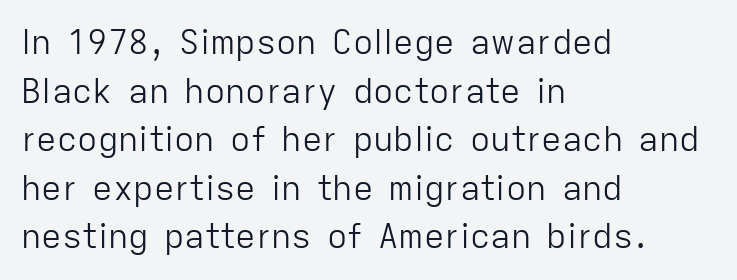
Q: Is the text bold? A: No.
Q: Is the text italic (slanted)? A: No, it is upright.
Q: Is the typeface a serif or a sans-serif typeface? A: Sans-serif.
Q: Is the text underlined? A: No.
Q: How is the paragraph aligned? A: Left-aligned.
Q: Is the spacing between letters normal or unusually wide? A: Normal.
Q: Is the spacing between lines tight, normal or loose? A: Normal.
Q: Width (condensed, normal, or wide)? A: Normal.
Q: Stroke contrast? A: Low.
Q: x-height? A: Medium.
Q: Monospaced? A: No.
